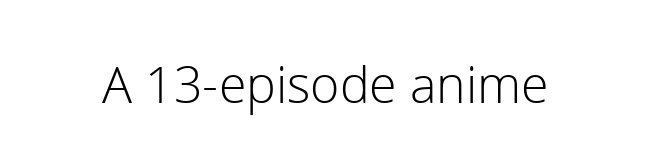
{"serif": "no", "italic": "no", "bold": "no", "weight": "light", "width": "normal", "x_height": "medium", "monospaced": "no", "underline": "no", "letter_spacing": "normal", "letter_spacing_em": 0.0, "glyph_px": 50}
